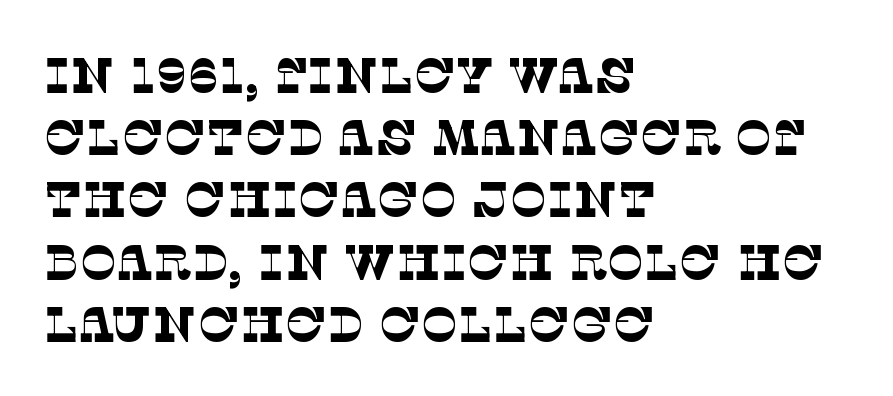
Nothing unusual about the tracking: characters are spaced as the font intends. Baseline-to-baseline distance is the conventional proportion of letter height. Stem width sits at or under what a default text font uses. Here the designer chose a conventional face with non-uniform glyph widths.
